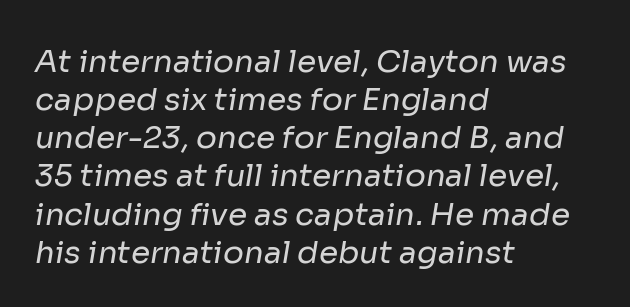
The image shows 31 px regular-weight sans-serif type; set left-aligned, line spacing 1.23x, normal letter spacing, not underlined; low stroke contrast and a medium x-height.
